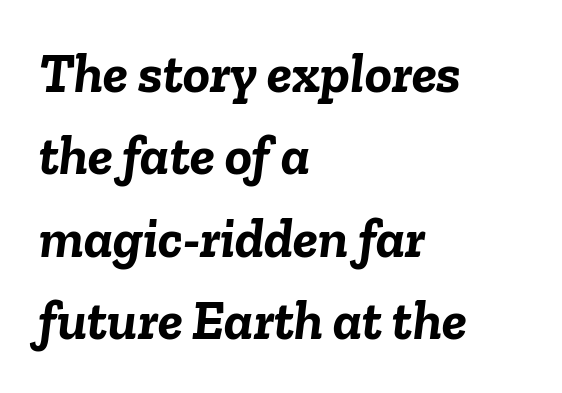
Do the characters align in a grid? No, the font is proportional. Baseline-to-baseline distance is the conventional proportion of letter height. No extra tracking has been applied to these lines. Heavy-handed strokes throughout: this text is bold. The passage shown is not underscored anywhere. The compositor pushed each line to the left boundary.
